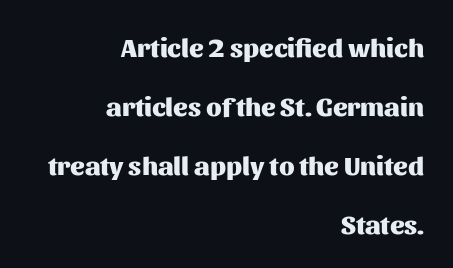
Q: Is the text bold? A: Yes.
Q: Is the text italic (slanted)? A: No, it is upright.
Q: Is the text underlined? A: No.
Q: How is the paragraph aligned? A: Right-aligned.
Q: Is the spacing between letters normal or unusually wide? A: Normal.
Q: Is the spacing between lines tight, normal or loose? A: Loose.
